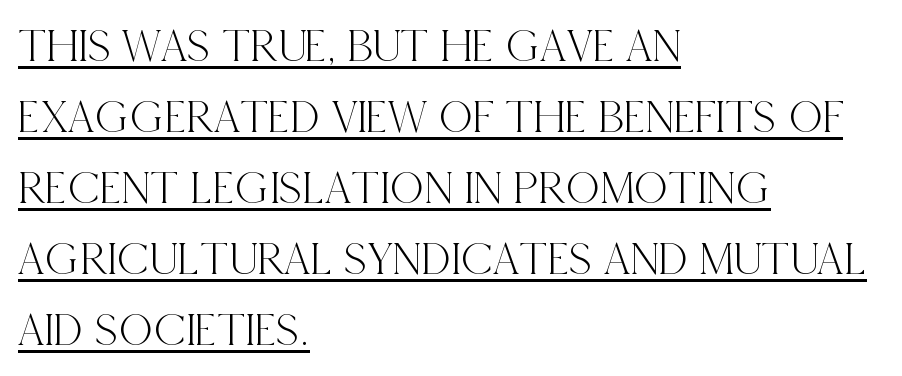
Q: Is the text italic (slanted)? A: No, it is upright.
Q: Is the typeface a serif or a sans-serif typeface? A: Serif.
Q: Is the text underlined? A: Yes.
Q: How is the paragraph aligned? A: Left-aligned.
Q: Is the spacing between letters normal or unusually wide? A: Normal.
Q: Is the spacing between lines tight, normal or loose? A: Normal.
Q: Width (condensed, normal, or wide)? A: Condensed.
Q: x-height? A: Large.
Q: Monospaced? A: No.
